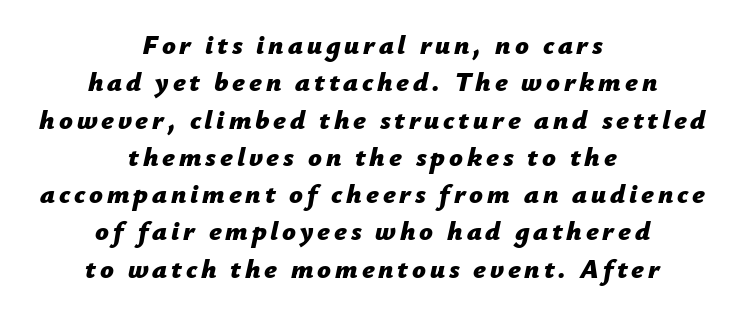
The image shows 27 px bold type, italic (leaning right); set centered, normal line spacing (1.38x), not underlined.
